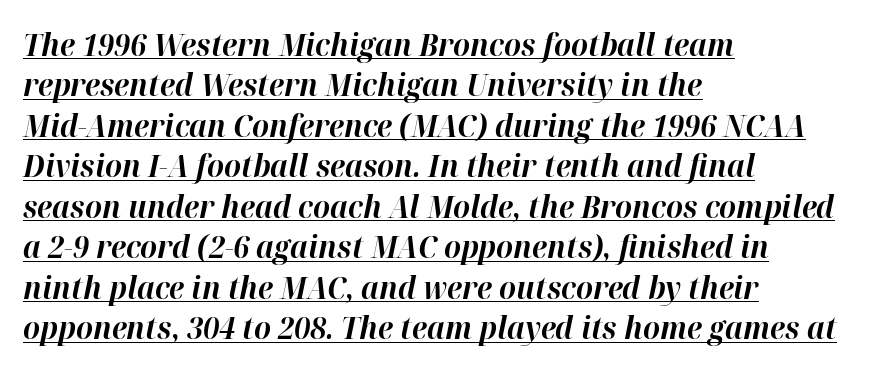
Q: Is the text bold? A: Yes.
Q: Is the text italic (slanted)? A: Yes, it leans right by about 12 degrees.
Q: Is the text underlined? A: Yes.
Q: How is the paragraph aligned? A: Left-aligned.
Q: Is the spacing between letters normal or unusually wide? A: Normal.
Q: Is the spacing between lines tight, normal or loose? A: Normal.
Q: Width (condensed, normal, or wide)? A: Normal.
Q: Stroke contrast? A: High.
Q: x-height? A: Medium.
Q: Monospaced? A: No.
